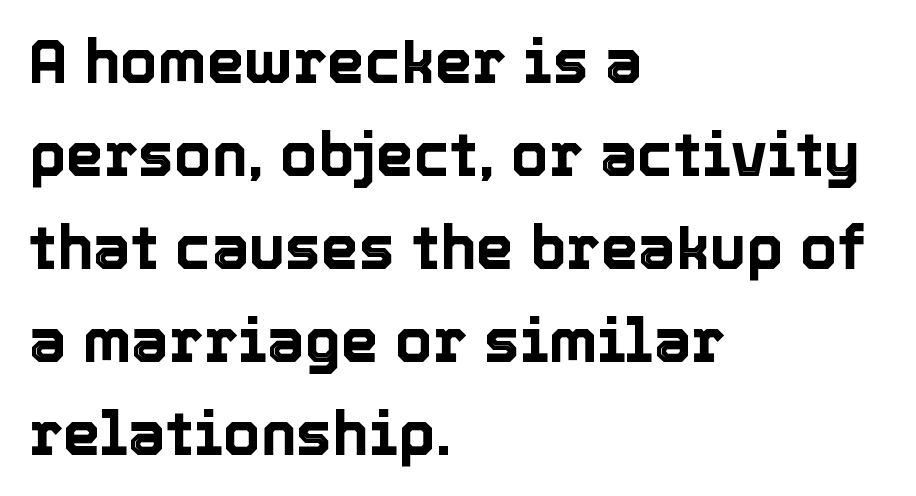
The gaps between neighbouring characters are ordinary and unremarkable. The passage shown is typed in a proportional face where columns would drift. The lettering stays uniformly vertical, giving the passage a roman look. Normally led — the rows are evenly, conventionally spaced. The space directly below the letters is spotless.
